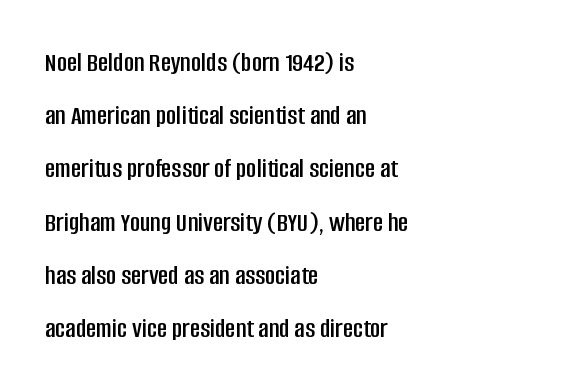
Each word holds together tightly as a unit, with standard inter-letter gaps. Horizontally, the lines are justified to the leading edge only. Letters rest on an invisible, unmarked baseline. Each letter keeps its own natural width here, so spacing adapts to shape.
